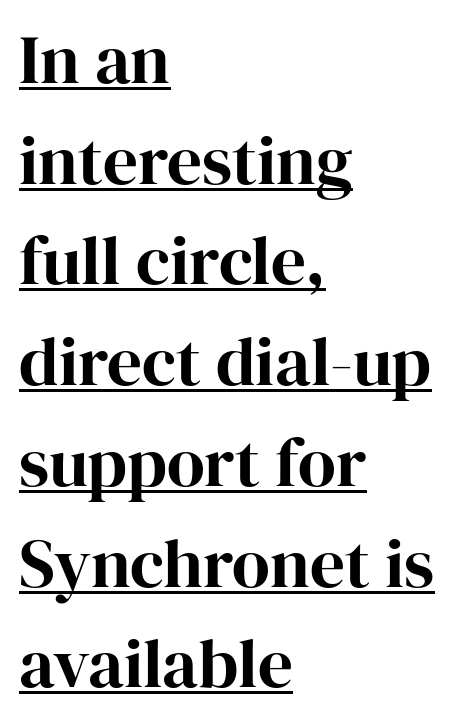
The text was rendered using a seriffed face with decorative stroke endings. Posture: upright roman. These characters rest on top of a visible drawn line. Honestly, the row spacing looks completely unremarkable. This rendering uses left alignment, leaving the right contour irregular. Each letter keeps its own natural width here, so spacing adapts to shape.
